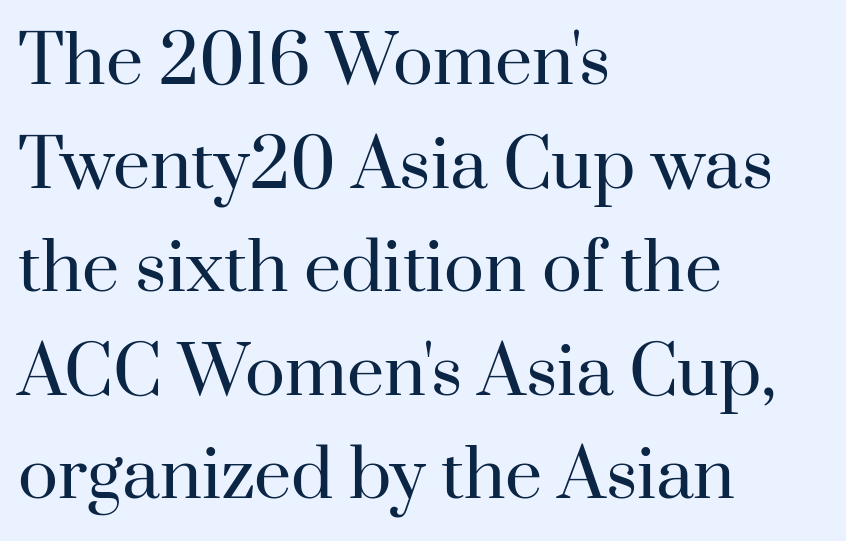
Q: Is the text bold? A: No.
Q: Is the text italic (slanted)? A: No, it is upright.
Q: Is the typeface a serif or a sans-serif typeface? A: Serif.
Q: Is the text underlined? A: No.
Q: How is the paragraph aligned? A: Left-aligned.
Q: Is the spacing between letters normal or unusually wide? A: Normal.
Q: Is the spacing between lines tight, normal or loose? A: Normal.
Q: Width (condensed, normal, or wide)? A: Normal.
Q: Stroke contrast? A: High.
Q: x-height? A: Small.
Q: Monospaced? A: No.
